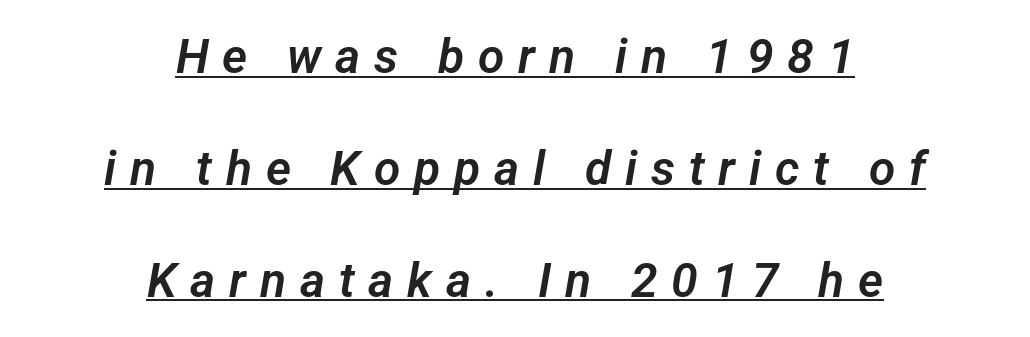
The image shows 48 px sans-serif type; set centered, loose line spacing (2.33x), unusually wide letter spacing (+0.29 em), underlined; low stroke contrast and a medium x-height.
